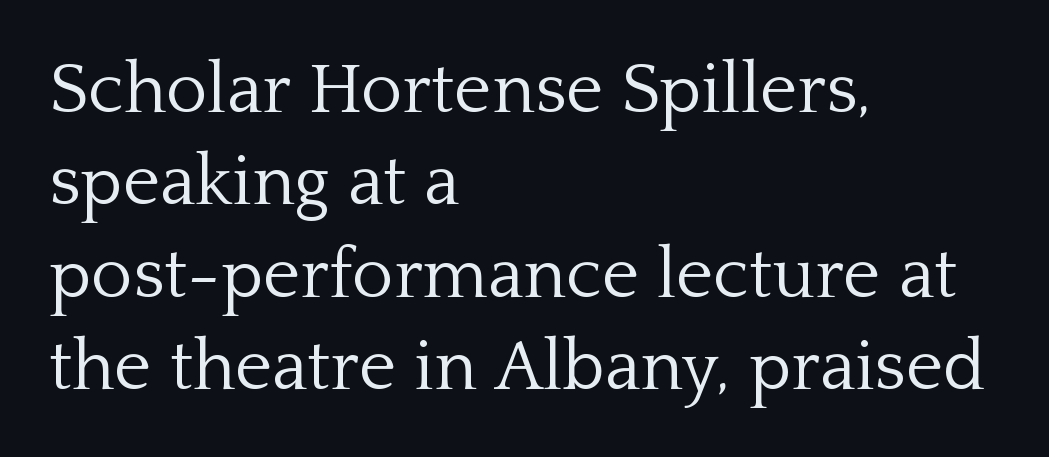
{"serif": "yes", "italic": "no", "bold": "no", "weight": "light", "width": "normal", "stroke_contrast": "low", "x_height": "medium", "monospaced": "no", "underline": "no", "align": "left", "line_spacing": "normal", "line_spacing_ratio": 1.3, "letter_spacing": "normal", "letter_spacing_em": 0.0, "glyph_px": 71}
